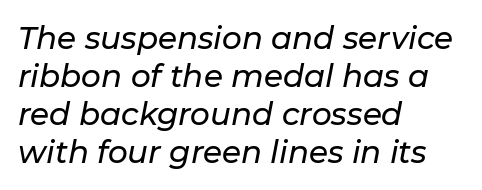
{"italic": "yes", "lean": "right", "slant_degrees": 11, "width": "normal", "stroke_contrast": "low", "x_height": "medium", "monospaced": "no", "underline": "no", "align": "left", "line_spacing_ratio": 1.23, "letter_spacing": "normal", "letter_spacing_em": 0.0, "glyph_px": 31}
